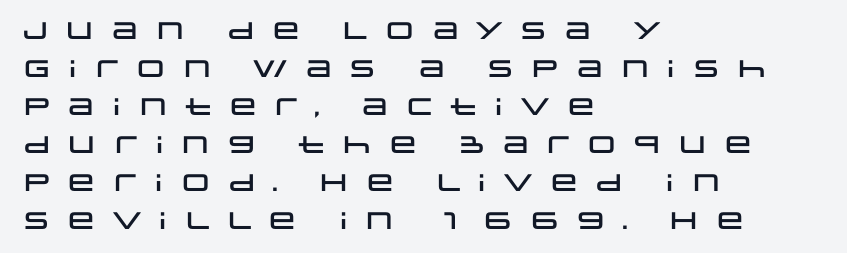
{"italic": "no", "underline": "no", "align": "left", "line_spacing": "normal", "line_spacing_ratio": 1.58, "letter_spacing": "wide", "letter_spacing_em": 0.4, "glyph_px": 24}
